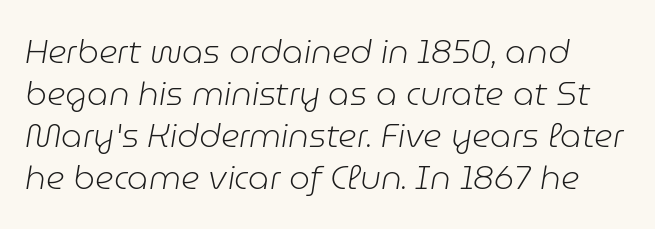
The image shows 33 px light type, italic (leaning right); set normal line spacing (1.27x), normal letter spacing, not underlined; low stroke contrast and a medium x-height.
